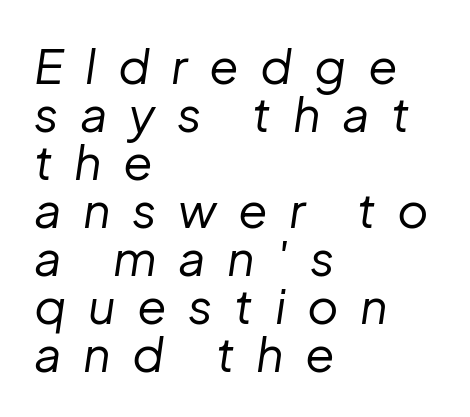
Visually the block forms a straight wall on the left and a jagged coastline on the right. Proportional: the letters do not fall into vertical columns. Italic: yes, the glyphs are oblique. Loose tracking; the words dissolve into strings of separated letters. Stems and bowls with no extra thickness — not bold.
